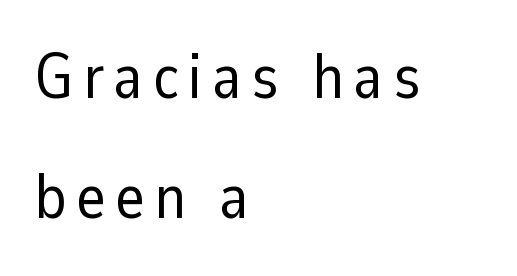
The image shows 63 px regular-weight sans-serif type, upright; set left-aligned, loose line spacing (1.91x), not underlined; low stroke contrast and a medium x-height.
